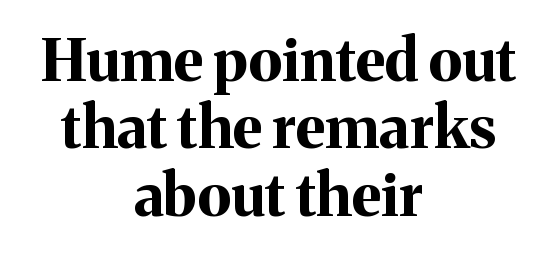
The rag falls on both sides of this text block equally. The face used here has the dense, thick strokes of a bold. Designer's note — italics off, roman on. This rendering features lettering with no underline. Proportional: the letters do not fall into vertical columns. The face used here is rendered with its standard letterfit.
